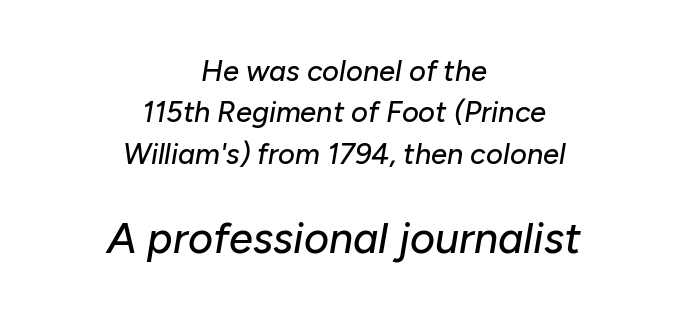
The line texture is even and compact thanks to regular tracking. The leading is moderate, giving the passage an even texture. Layout note: lines centered. Two sizes are in play, and the larger belongs to the second block. Words float on clear page, feet unadorned.
